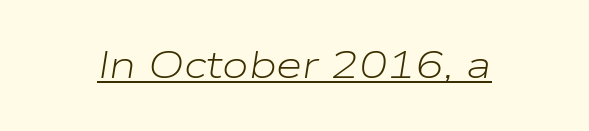
The image shows 38 px light, wide type, italic (leaning right); set normal letter spacing, underlined; low stroke contrast and a medium x-height.
